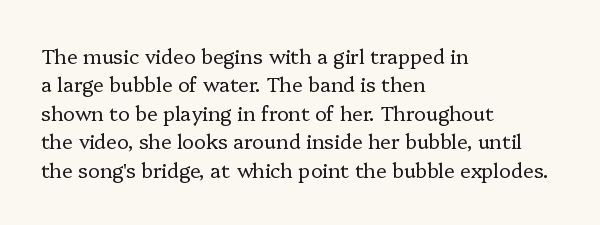
Glyph-to-glyph distance matches everyday printed text. One glance says typical: line gaps are just what's usual. A bare baseline throughout the passage. Does the lettering tilt? It doesn't — this is upright.
